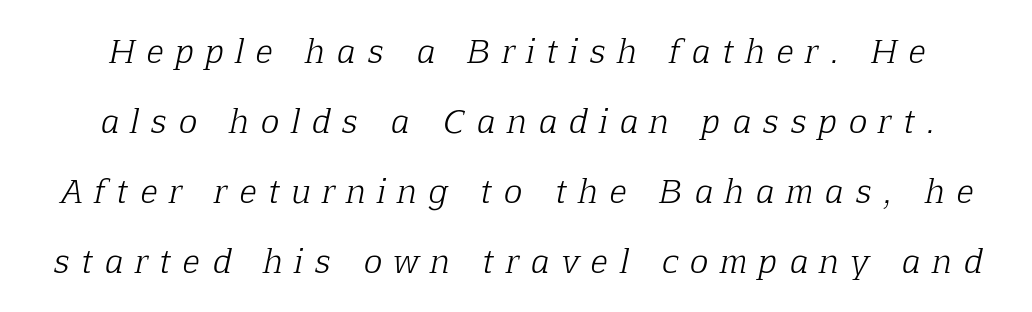
The image shows 31 px light serif type, italic (leaning right); set loose line spacing (2.26x), unusually wide letter spacing (+0.4 em), not underlined; low stroke contrast and a medium x-height.
